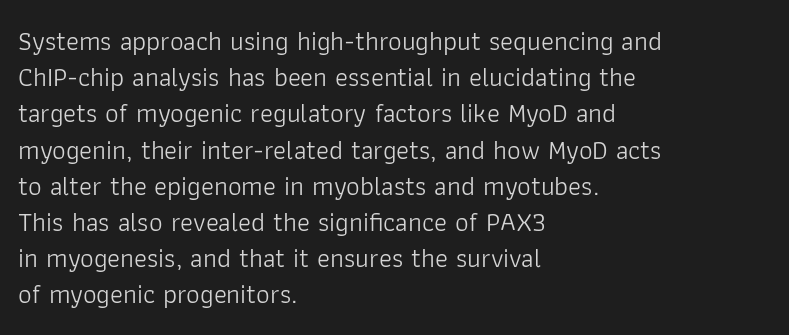
{"italic": "no", "bold": "no", "underline": "no", "align": "left", "line_spacing": "normal", "line_spacing_ratio": 1.34, "letter_spacing": "normal", "letter_spacing_em": 0.0, "glyph_px": 27}
